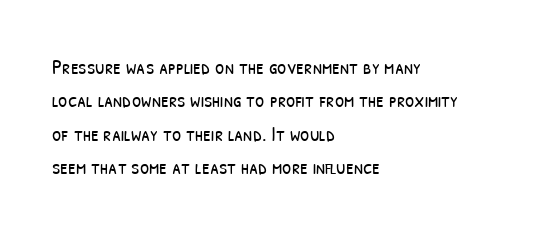
{"bold": "no", "underline": "no", "align": "left", "line_spacing": "normal", "line_spacing_ratio": 1.59, "letter_spacing": "normal", "letter_spacing_em": 0.0, "glyph_px": 21}
